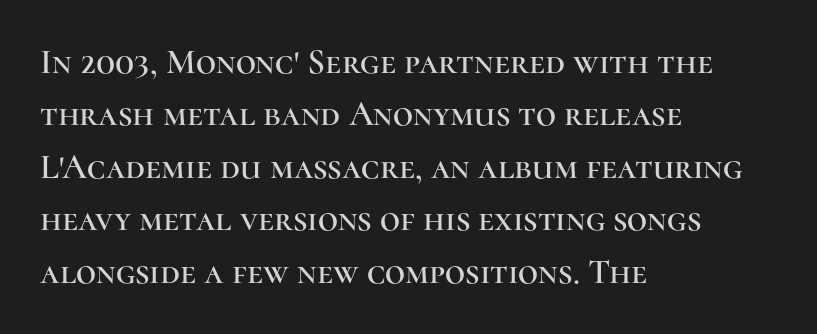
The image shows 35 px serif type, upright; set left-aligned, normal line spacing (1.5x), normal letter spacing, not underlined; high stroke contrast and a medium x-height.
